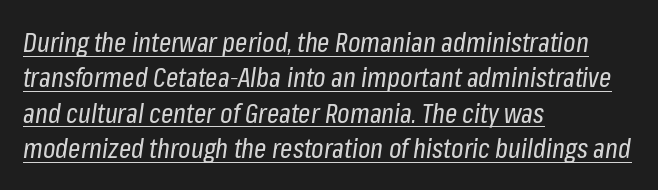
Q: Is the text bold? A: No.
Q: Is the text italic (slanted)? A: Yes, it leans right by about 8 degrees.
Q: Is the text underlined? A: Yes.
Q: How is the paragraph aligned? A: Left-aligned.
Q: Is the spacing between letters normal or unusually wide? A: Normal.
Q: Is the spacing between lines tight, normal or loose? A: Normal.
